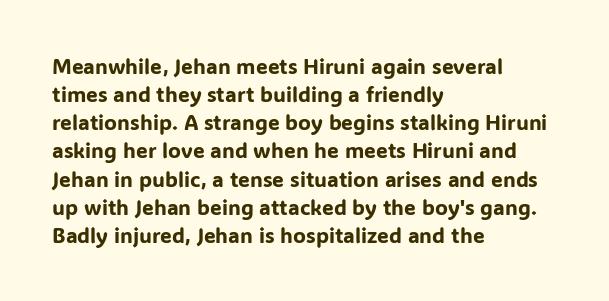
Teacher's note: observe the even left margin — that is flush-left alignment. No italicization has been applied; the sample stays upright. Clear beneath every line of the passage. Honestly, the letter spacing is just normal — you wouldn't notice it. A typesetter would call this leading conventional body-copy spacing.
